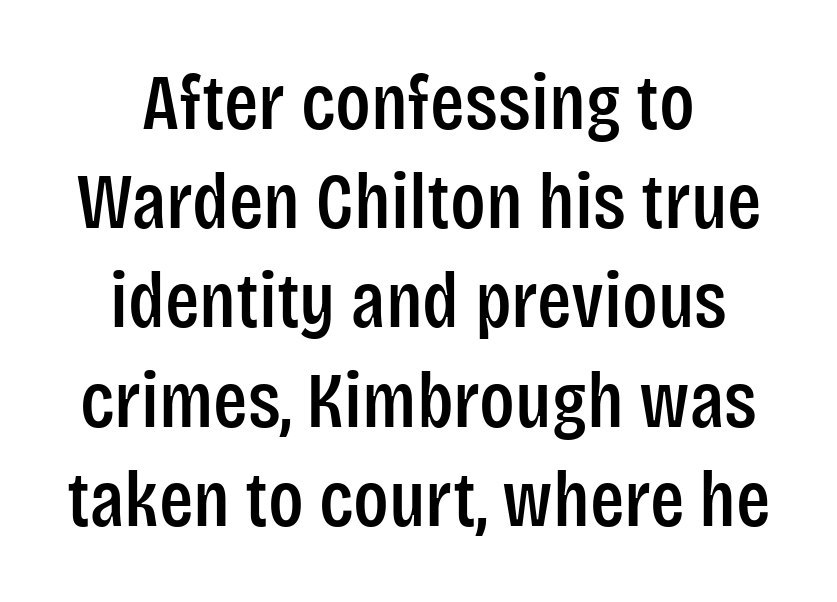
Q: Is the text italic (slanted)? A: No, it is upright.
Q: Is the typeface a serif or a sans-serif typeface? A: Sans-serif.
Q: Is the text underlined? A: No.
Q: How is the paragraph aligned? A: Centered.
Q: Is the spacing between letters normal or unusually wide? A: Normal.
Q: Width (condensed, normal, or wide)? A: Condensed.
Q: Stroke contrast? A: Low.
Q: x-height? A: Large.
Q: Monospaced? A: No.
